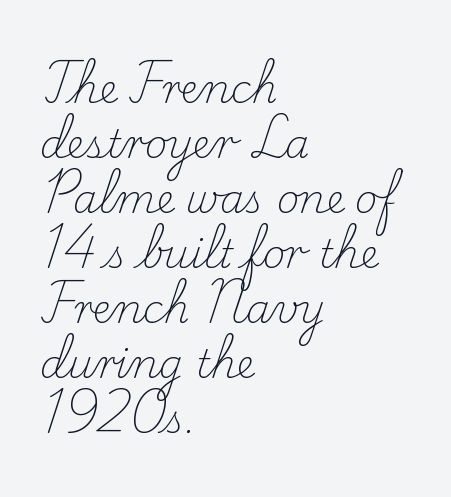
{"serif": "yes", "bold": "no", "weight": "light", "width": "normal", "stroke_contrast": "low", "x_height": "small", "monospaced": "no", "underline": "no", "align": "left", "line_spacing": "normal", "line_spacing_ratio": 1.41, "letter_spacing": "normal", "letter_spacing_em": 0.0, "glyph_px": 39}
